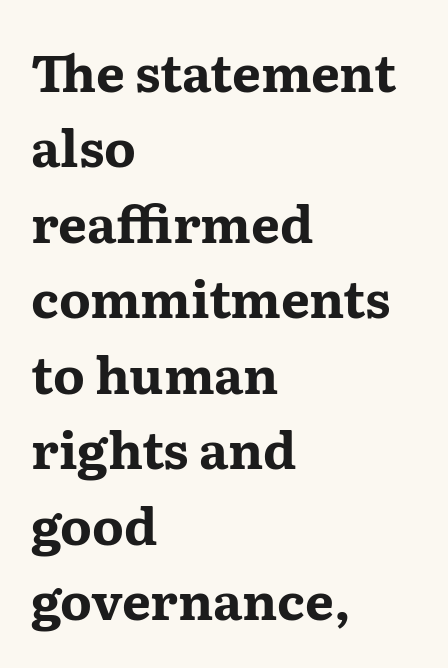
The image shows 51 px bold, wide serif type, upright; set left-aligned, normal line spacing (1.48x), normal letter spacing, not underlined; medium stroke contrast and a medium x-height.
